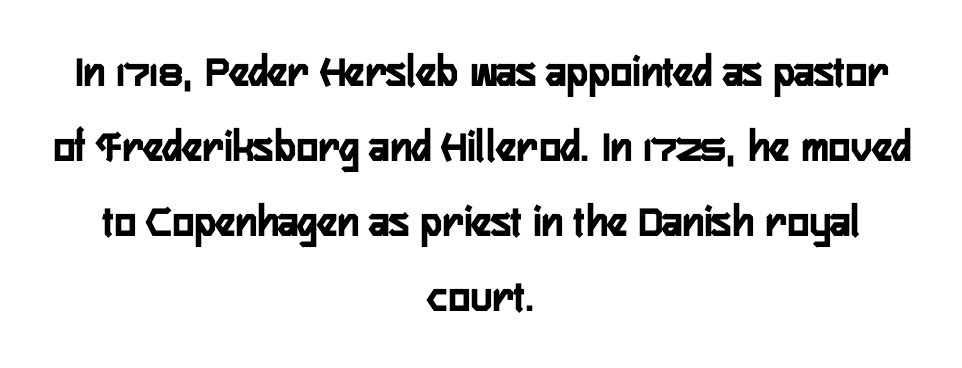
{"serif": "no", "italic": "no", "bold": "yes", "weight": "semibold", "width": "condensed", "stroke_contrast": "low", "x_height": "medium", "monospaced": "no", "underline": "no", "align": "center", "line_spacing": "normal", "line_spacing_ratio": 1.63, "letter_spacing": "normal", "letter_spacing_em": 0.0, "glyph_px": 46}
